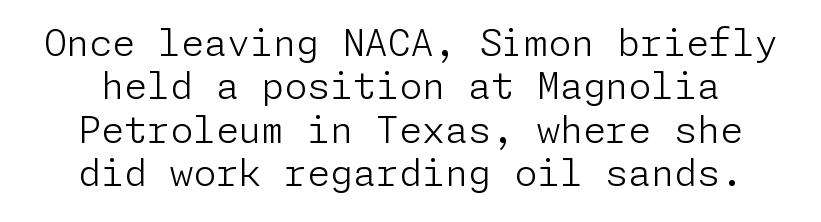
Q: Is the text bold? A: No.
Q: Is the text italic (slanted)? A: No, it is upright.
Q: Is the typeface a serif or a sans-serif typeface? A: Sans-serif.
Q: Is the text underlined? A: No.
Q: Is the spacing between letters normal or unusually wide? A: Normal.
Q: Width (condensed, normal, or wide)? A: Normal.
Q: Stroke contrast? A: Low.
Q: x-height? A: Medium.
